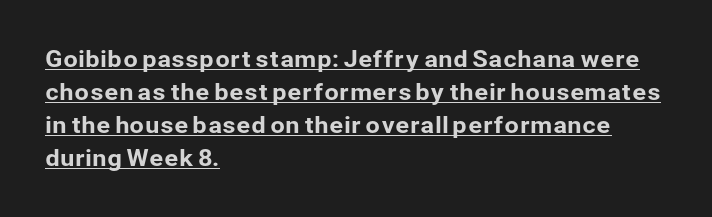
{"italic": "no", "underline": "yes", "align": "left", "line_spacing": "normal", "line_spacing_ratio": 1.43, "letter_spacing": "normal", "letter_spacing_em": 0.0, "glyph_px": 23}
